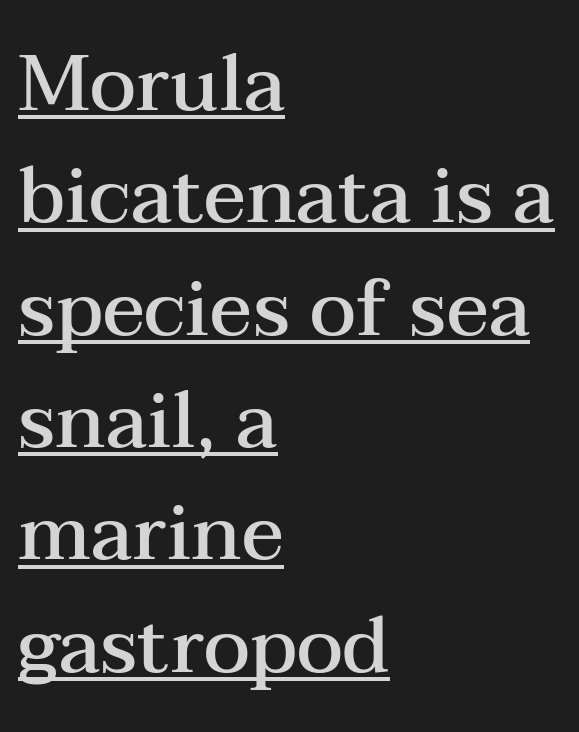
The image shows 78 px semibold, wide serif type, upright; set left-aligned, normal line spacing (1.44x), normal letter spacing, underlined; medium stroke contrast and a medium x-height.
